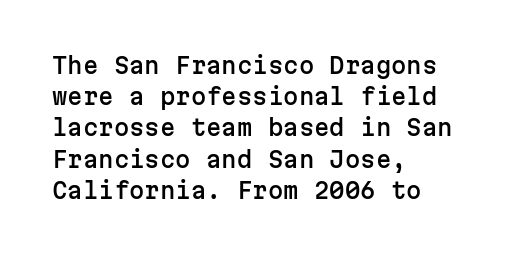
{"italic": "no", "underline": "no", "align": "left", "line_spacing": "normal", "line_spacing_ratio": 1.42, "letter_spacing": "normal", "letter_spacing_em": 0.0, "glyph_px": 22}
